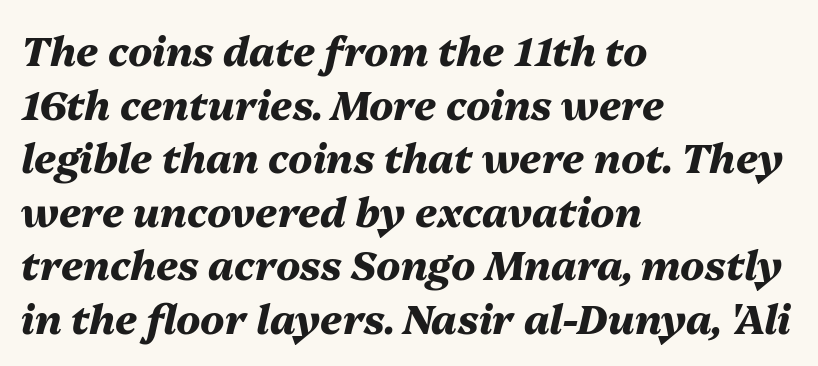
The image shows 40 px heavy type, italic (leaning right); set left-aligned, normal line spacing (1.34x), normal letter spacing, not underlined; medium stroke contrast and a medium x-height.
